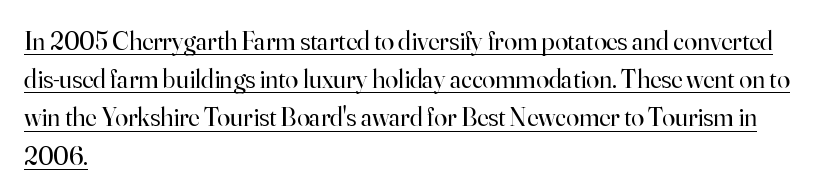
The image shows 26 px text type, upright; set left-aligned, normal line spacing (1.47x), normal letter spacing, underlined.
